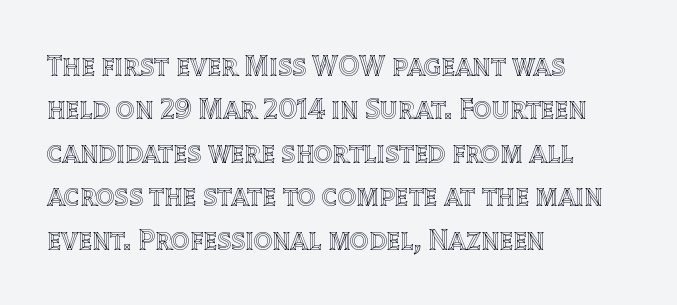
The rows are spaced the way most documents space them. Words float on clear page, feet unadorned. Each letter keeps its own natural width here, so spacing adapts to shape. The typography opts for an upright posture over an oblique one. How are the letters spaced? Ordinarily, with no added tracking. The paragraph shown leans on its left margin.
